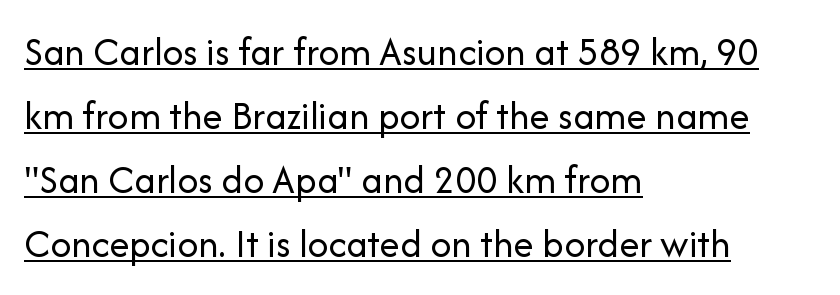
Successive baselines arrive at the customary interval. The passage shown has conventional tracking throughout. Unlike italic type, these characters show no tilt at all. A baseline rule has been typeset under these characters.
